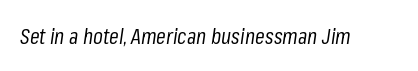
{"italic": "yes", "lean": "right", "slant_degrees": 8, "bold": "no", "underline": "no", "letter_spacing": "normal", "letter_spacing_em": 0.0, "glyph_px": 22}
